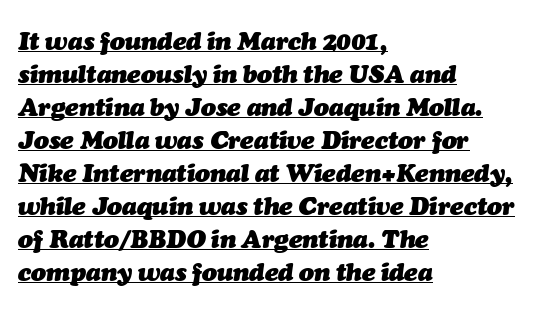
Q: Is the text bold? A: Yes.
Q: Is the text italic (slanted)? A: Yes, it leans right by about 7 degrees.
Q: Is the text underlined? A: Yes.
Q: How is the paragraph aligned? A: Left-aligned.
Q: Is the spacing between letters normal or unusually wide? A: Normal.
Q: Is the spacing between lines tight, normal or loose? A: Normal.
